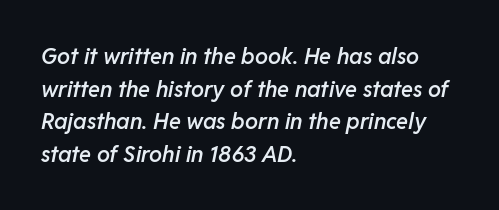
Any mark beneath the type? The region is blank. Yep, that's italic — everything's leaning. This block has exactly the height ordinary leading produces. The rendering keeps characters at their native spacing. The setting favours the left margin, as ordinary paragraphs usually do. Every letter is mildly thick-stroked: semibold rather than bold.
